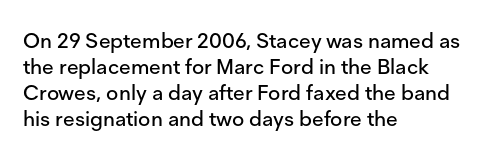
{"italic": "no", "underline": "no", "align": "left", "line_spacing_ratio": 1.24, "letter_spacing": "normal", "letter_spacing_em": 0.0, "glyph_px": 21}
